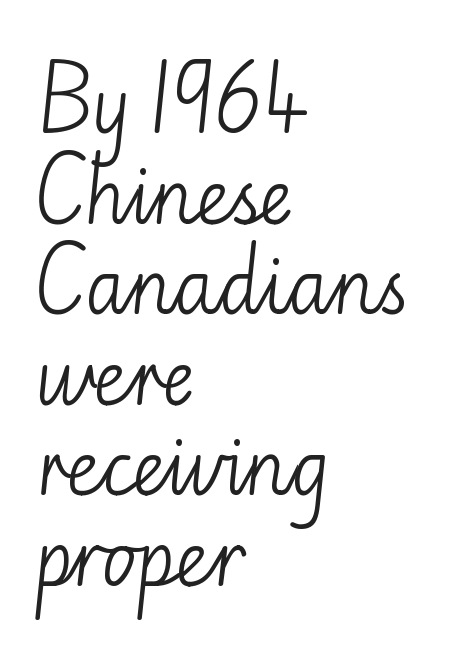
{"serif": "no", "bold": "no", "weight": "light", "width": "normal", "stroke_contrast": "low", "x_height": "small", "monospaced": "no", "underline": "no", "align": "left", "line_spacing_ratio": 1.24, "letter_spacing": "normal", "letter_spacing_em": 0.0, "glyph_px": 73}
